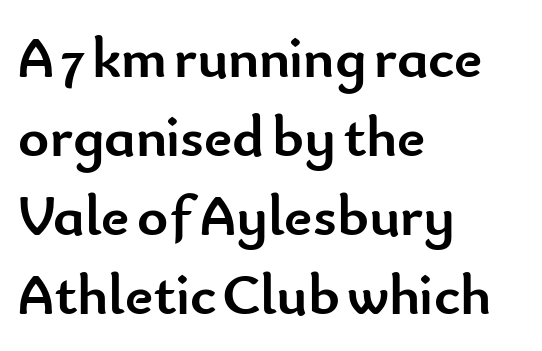
{"serif": "no", "italic": "no", "bold": "yes", "weight": "semibold", "width": "normal", "stroke_contrast": "low", "x_height": "small", "monospaced": "no", "underline": "no", "align": "left", "line_spacing": "normal", "line_spacing_ratio": 1.34, "letter_spacing": "normal", "letter_spacing_em": 0.0, "glyph_px": 59}
